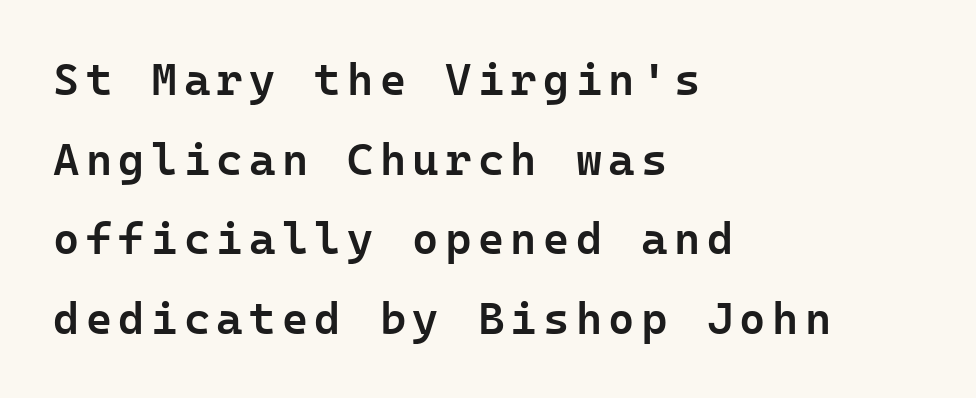
Just letters on the line, the space beneath them empty. The setting favours the left margin, as ordinary paragraphs usually do. Compared with an ordinary text face, these strokes are moderately heavier — a semibold. The letters carry no serifs — their stems end cleanly without finishing strokes. A typesetter would mark this as roman, not italic.
